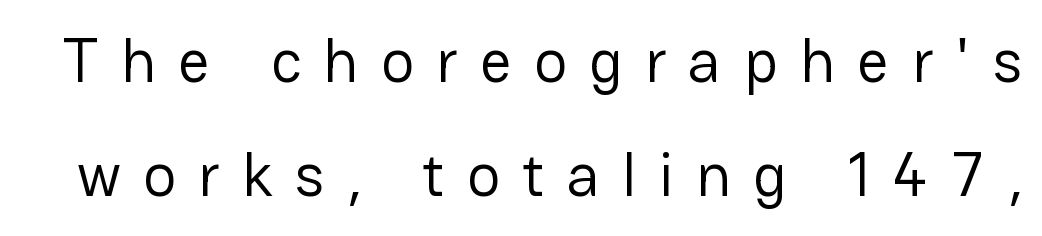
Caption: expanded tracking, letters set apart. Rule under the text: the space is simply empty. This sample has the flowing, uneven cadence of proportional lettering. The glyphs in this specimen are sans serif.
